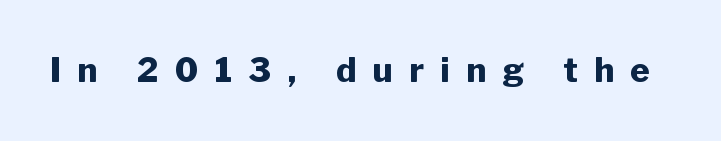
Italic? Not at all — the glyphs are vertical. I'd call this a sans setting — the letters go barefoot. A clean baseline with only descenders dipping below it. The face used here is proportionally spaced, like ordinary book or web type. The line texture is sparse and dotted thanks to wide tracking. The letters are bold, with thick, heavy strokes.
